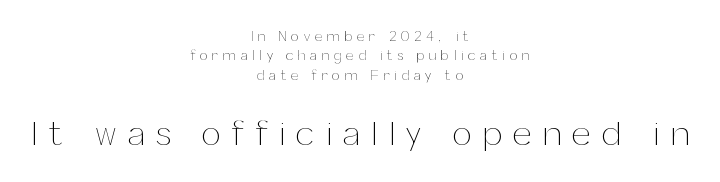
The image shows 34 px thin type, upright; set centered, normal line spacing (1.39x), unusually wide letter spacing (+0.34 em), not underlined; the second (bottom) block is 2.43x larger; medium stroke contrast and a medium x-height.
